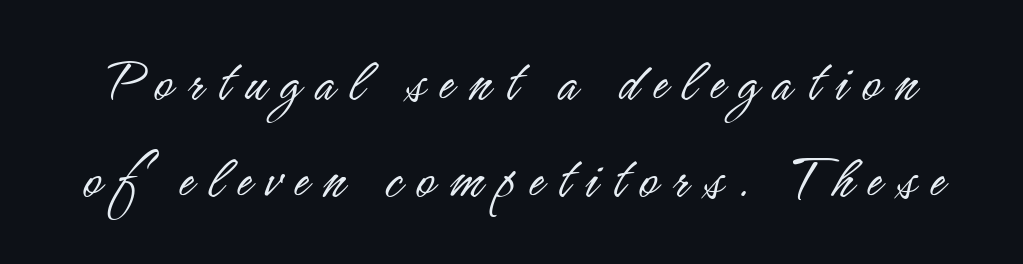
{"serif": "no", "bold": "no", "weight": "light", "width": "condensed", "stroke_contrast": "low", "x_height": "small", "monospaced": "no", "underline": "no", "line_spacing": "normal", "line_spacing_ratio": 1.54, "letter_spacing": "wide", "letter_spacing_em": 0.23, "glyph_px": 63}
